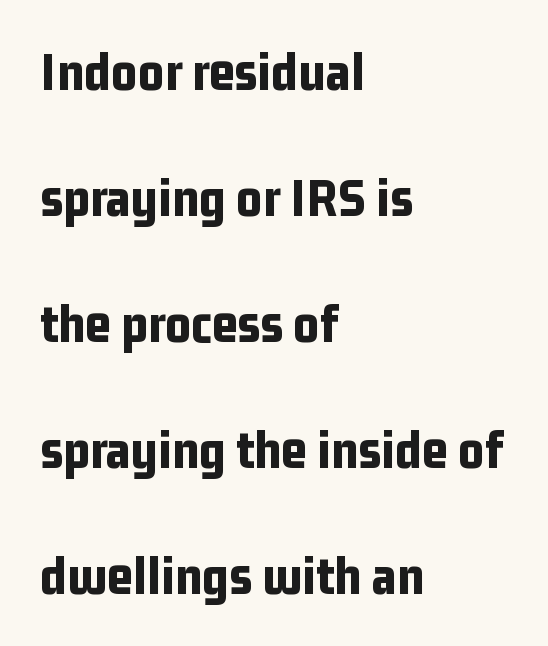
Q: Is the text bold? A: Yes.
Q: Is the text italic (slanted)? A: No, it is upright.
Q: Is the typeface a serif or a sans-serif typeface? A: Sans-serif.
Q: Is the text underlined? A: No.
Q: How is the paragraph aligned? A: Left-aligned.
Q: Is the spacing between letters normal or unusually wide? A: Normal.
Q: Is the spacing between lines tight, normal or loose? A: Loose.
Q: Width (condensed, normal, or wide)? A: Condensed.
Q: Stroke contrast? A: Low.
Q: x-height? A: Medium.
Q: Monospaced? A: No.
